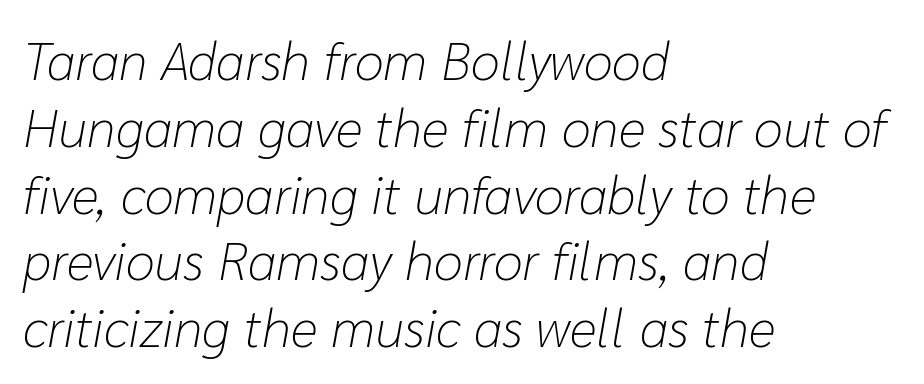
{"italic": "yes", "lean": "right", "slant_degrees": 10, "bold": "no", "weight": "light", "width": "normal", "stroke_contrast": "low", "x_height": "medium", "monospaced": "no", "underline": "no", "align": "left", "line_spacing": "normal", "line_spacing_ratio": 1.26, "letter_spacing": "normal", "letter_spacing_em": 0.0, "glyph_px": 53}
